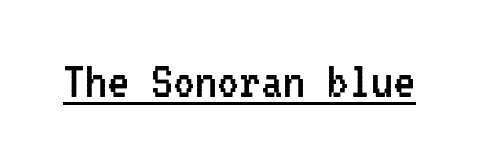
Q: Is the text bold? A: No.
Q: Is the text italic (slanted)? A: No, it is upright.
Q: Is the typeface a serif or a sans-serif typeface? A: Sans-serif.
Q: Is the text underlined? A: Yes.
Q: Is the spacing between letters normal or unusually wide? A: Normal.
Q: Width (condensed, normal, or wide)? A: Condensed.
Q: Stroke contrast? A: Low.
Q: x-height? A: Medium.
Q: Monospaced? A: Yes.
